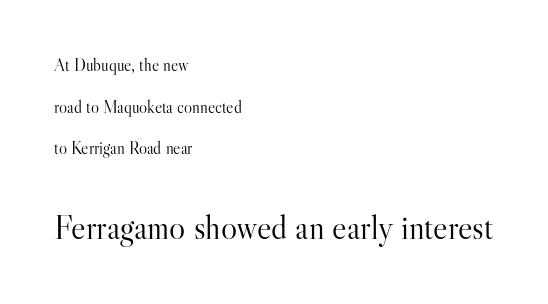
The image shows 34 px light serif type, upright; set left-aligned, loose line spacing (2.45x), normal letter spacing, not underlined; the second (bottom) block is 2.0x larger; high stroke contrast and a small x-height.
